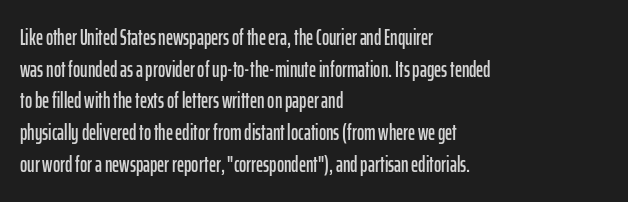
Q: Is the text italic (slanted)? A: No, it is upright.
Q: Is the text underlined? A: No.
Q: How is the paragraph aligned? A: Left-aligned.
Q: Is the spacing between letters normal or unusually wide? A: Normal.
Q: Is the spacing between lines tight, normal or loose? A: Normal.
